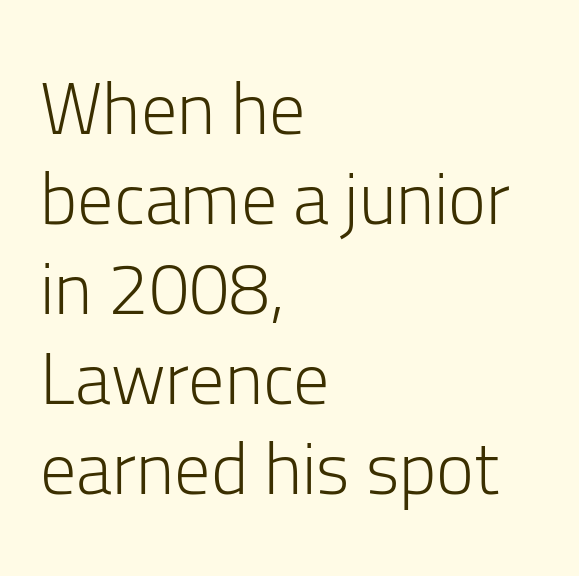
{"serif": "no", "italic": "no", "bold": "no", "weight": "light", "width": "normal", "stroke_contrast": "low", "x_height": "medium", "monospaced": "no", "underline": "no", "align": "left", "line_spacing": "normal", "line_spacing_ratio": 1.25, "letter_spacing": "normal", "letter_spacing_em": 0.0, "glyph_px": 72}
